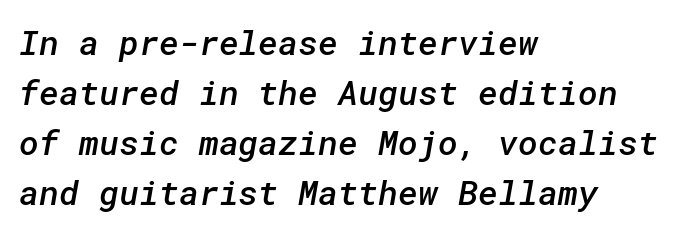
{"serif": "no", "bold": "semi", "weight": "semibold", "width": "normal", "stroke_contrast": "low", "x_height": "medium", "underline": "no", "align": "left", "line_spacing": "normal", "line_spacing_ratio": 1.47, "letter_spacing": "normal", "letter_spacing_em": 0.0, "glyph_px": 34}
